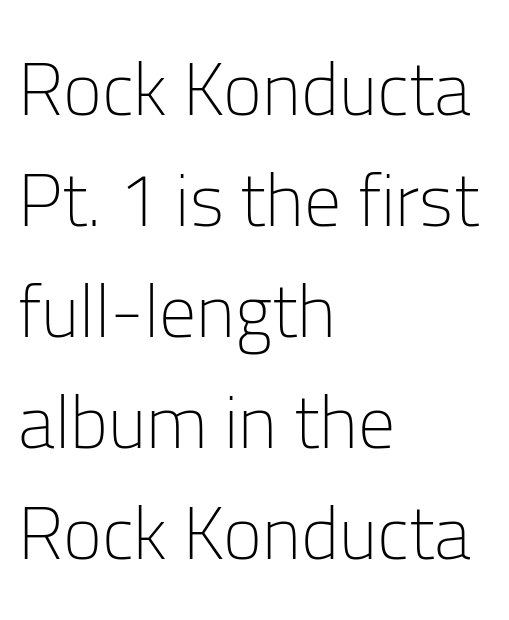
{"serif": "no", "italic": "no", "bold": "no", "weight": "light", "width": "normal", "stroke_contrast": "low", "x_height": "medium", "monospaced": "no", "underline": "no", "align": "left", "line_spacing": "normal", "line_spacing_ratio": 1.5, "letter_spacing": "normal", "letter_spacing_em": 0.0, "glyph_px": 74}
